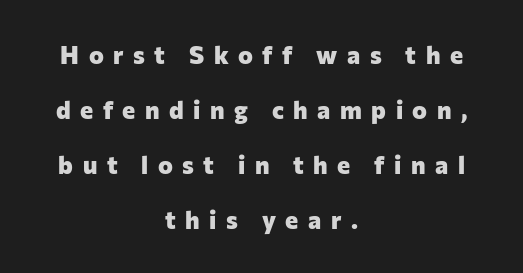
The image shows 25 px bold type, upright; set centered, loose line spacing (2.2x), unusually wide letter spacing (+0.38 em), not underlined.
